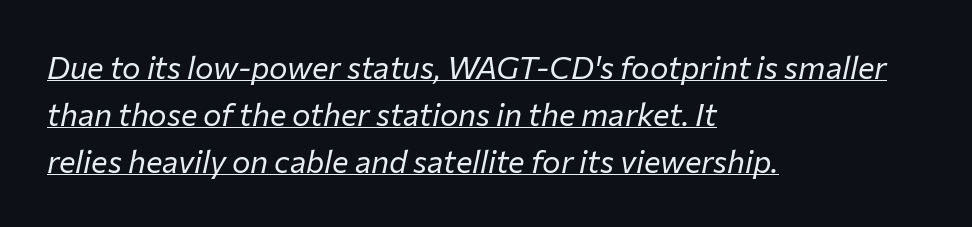
{"italic": "yes", "lean": "right", "slant_degrees": 12, "bold": "no", "weight": "regular", "width": "normal", "stroke_contrast": "low", "x_height": "medium", "monospaced": "no", "underline": "yes", "align": "left", "line_spacing": "normal", "line_spacing_ratio": 1.51, "letter_spacing": "normal", "letter_spacing_em": 0.0, "glyph_px": 31}
